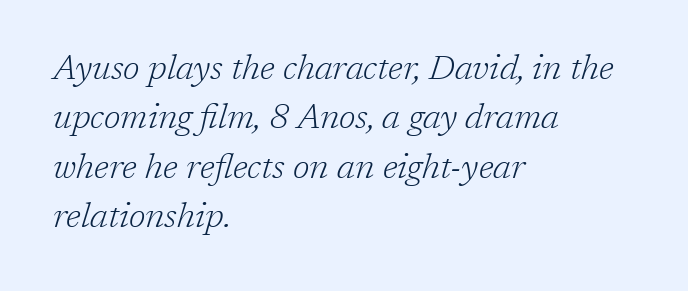
Weight: in the light-to-regular range. Standard letterfit; no display-style spreading of the glyphs. Students, observe: this is what conventionally led text looks like. The glyphs in this specimen are seriffed.
